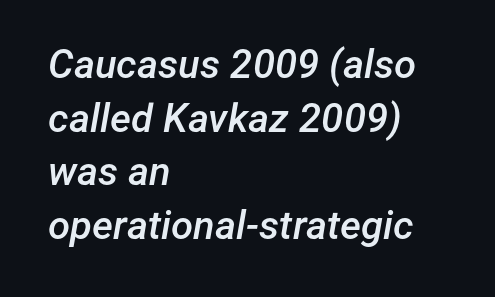
The passage shown leans; its letterforms are oblique. The typesetter chose a ragged-right arrangement here. The words here are not underlined. How heavy is the stroke? Medium-heavy — a semibold, shy of bold. The rendering uses a moderate line-height, typical for paragraphs.
